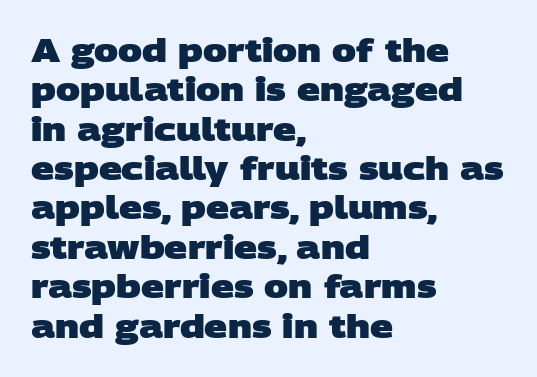
{"serif": "no", "bold": "yes", "weight": "heavy", "width": "wide", "stroke_contrast": "low", "x_height": "large", "monospaced": "no", "underline": "no", "align": "left", "line_spacing_ratio": 1.23, "letter_spacing": "normal", "letter_spacing_em": 0.0, "glyph_px": 32}
